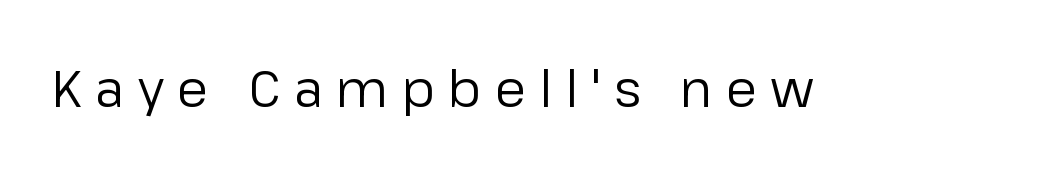
The image shows 51 px regular-weight sans-serif type, upright; set unusually wide letter spacing (+0.26 em), not underlined; low stroke contrast and a medium x-height.
